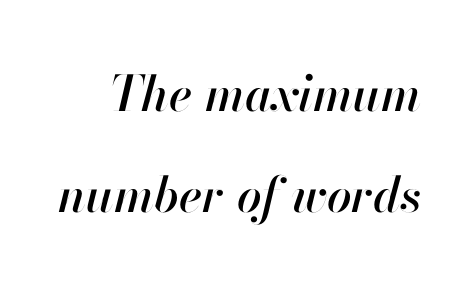
The specimen omits any rule beneath the text block's lines. Letter spacing: default. Slanted lettering throughout. Widely set lines give the paragraph a tall, airy silhouette. Character widths vary here, with narrow letters taking less room than wide ones.
